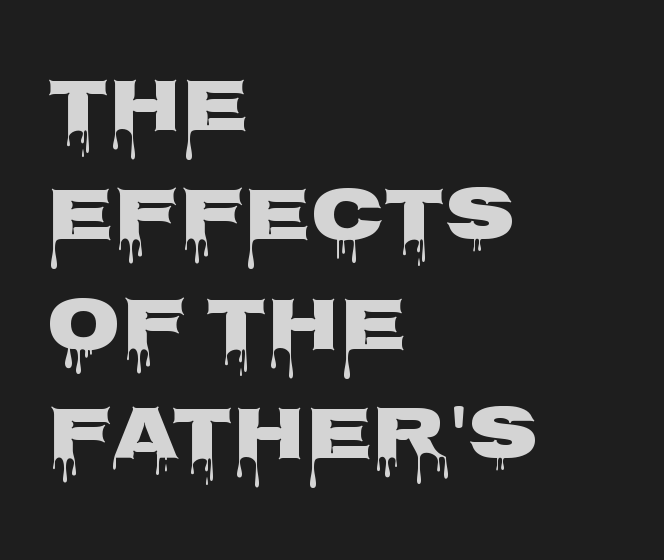
Q: Is the text bold? A: Yes.
Q: Is the text italic (slanted)? A: No, it is upright.
Q: Is the typeface a serif or a sans-serif typeface? A: Sans-serif.
Q: Is the text underlined? A: No.
Q: How is the paragraph aligned? A: Left-aligned.
Q: Is the spacing between letters normal or unusually wide? A: Normal.
Q: Is the spacing between lines tight, normal or loose? A: Normal.
Q: Width (condensed, normal, or wide)? A: Wide.
Q: Stroke contrast? A: Low.
Q: x-height? A: Large.
Q: Monospaced? A: No.
